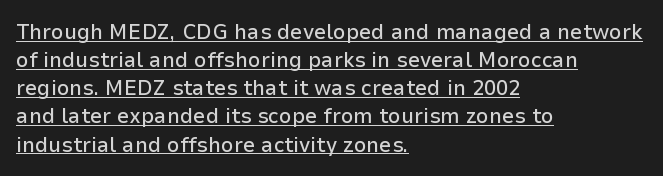
The image shows 22 px text type, upright; set left-aligned, normal line spacing (1.28x), normal letter spacing, underlined.
